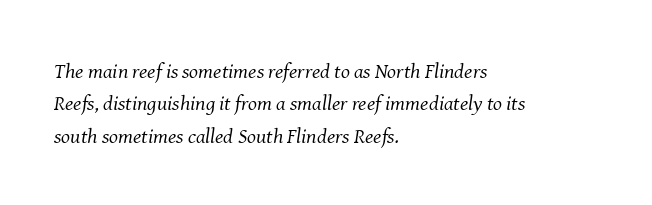
Q: Is the text bold? A: No.
Q: Is the text italic (slanted)? A: Yes, it leans right by about 8 degrees.
Q: Is the text underlined? A: No.
Q: How is the paragraph aligned? A: Left-aligned.
Q: Is the spacing between letters normal or unusually wide? A: Normal.
Q: Is the spacing between lines tight, normal or loose? A: Normal.
